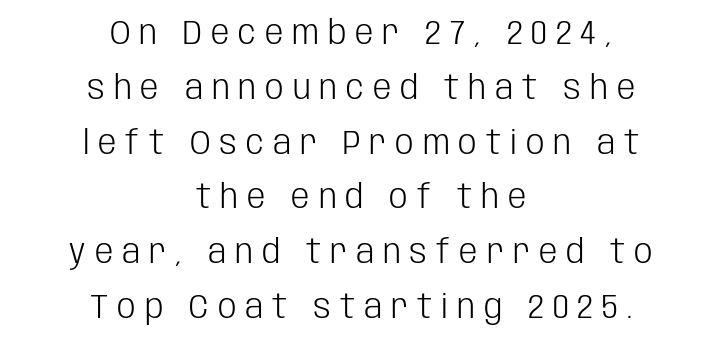
Serif or sans? Sans — the stroke terminals are bare. A typesetter would call this leading conventional body-copy spacing. Just letters on the line, the space beneath them empty. In terms of letterspacing, this is a distinctly airy, spread setting. If you folded the block vertically in half, each line would mirror itself in length.
